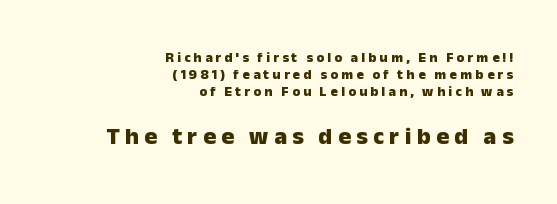
Heavy, bold letterforms. Does the lettering tilt? It doesn't — this is upright. Glance below the letters and you will spot only blank space. Display-style spreading of the glyphs; the letterfit is very open.
